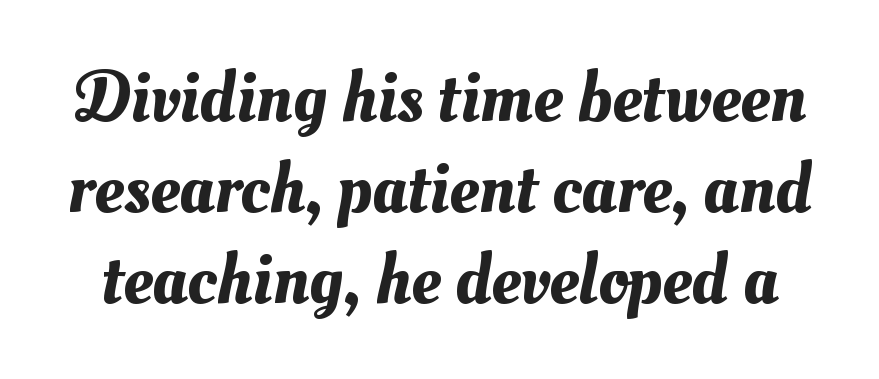
Default kerning and tracking; the words read as compact shapes. Only glyphs here, with clear space below each row. The line-height multiplier appears to be the usual default. Think of a printed novel: that variable character pitch is what you see here.
